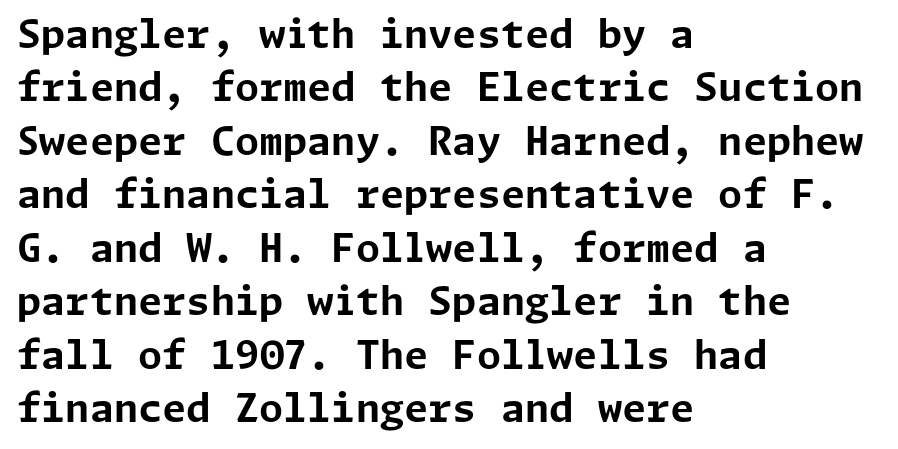
The image shows 39 px bold sans-serif type, upright; set left-aligned, normal line spacing (1.37x), normal letter spacing, not underlined; low stroke contrast and a medium x-height.
